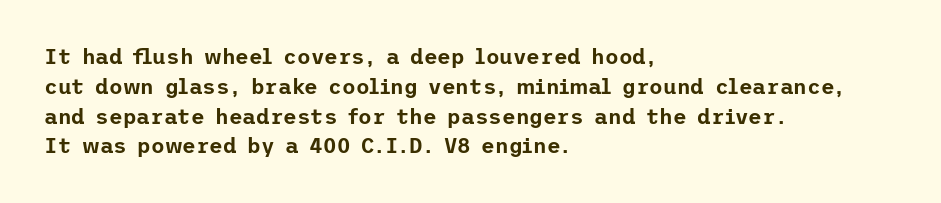
Q: Is the text italic (slanted)? A: No, it is upright.
Q: Is the text underlined? A: No.
Q: How is the paragraph aligned? A: Left-aligned.
Q: Is the spacing between letters normal or unusually wide? A: Normal.
Q: Is the spacing between lines tight, normal or loose? A: Normal.
